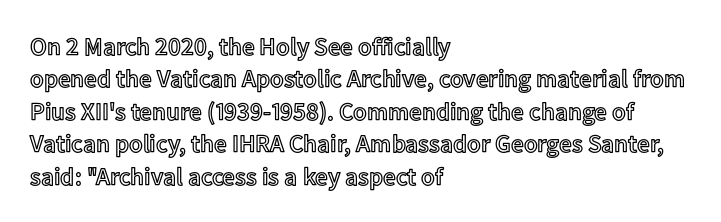
Q: Is the text italic (slanted)? A: No, it is upright.
Q: Is the text underlined? A: No.
Q: How is the paragraph aligned? A: Left-aligned.
Q: Is the spacing between letters normal or unusually wide? A: Normal.
Q: Is the spacing between lines tight, normal or loose? A: Normal.
